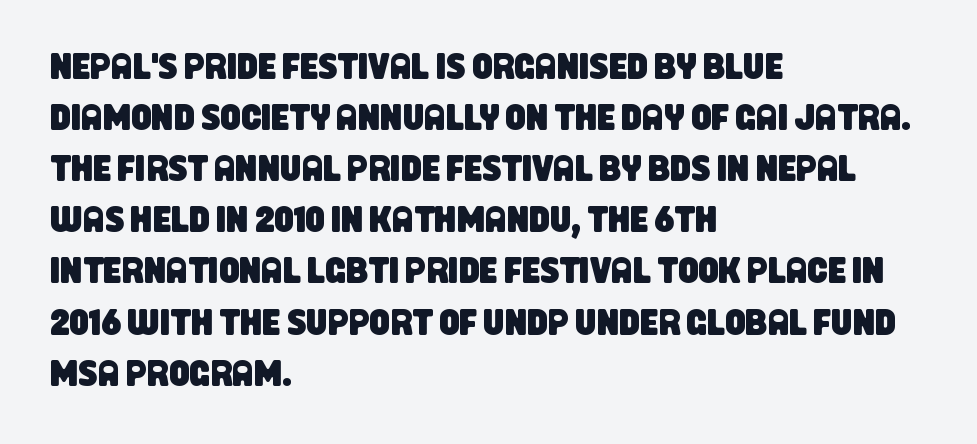
Q: Is the typeface a serif or a sans-serif typeface? A: Sans-serif.
Q: Is the text underlined? A: No.
Q: How is the paragraph aligned? A: Left-aligned.
Q: Is the spacing between letters normal or unusually wide? A: Normal.
Q: Is the spacing between lines tight, normal or loose? A: Normal.
Q: Width (condensed, normal, or wide)? A: Condensed.
Q: Stroke contrast? A: Low.
Q: x-height? A: Large.
Q: Monospaced? A: No.
